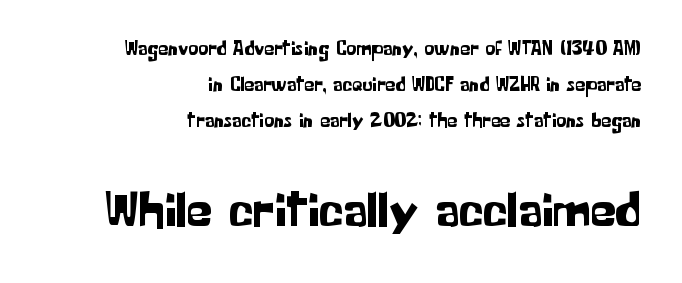
Q: Is the text italic (slanted)? A: No, it is upright.
Q: Is the typeface a serif or a sans-serif typeface? A: Sans-serif.
Q: Is the text underlined? A: No.
Q: How is the paragraph aligned? A: Right-aligned.
Q: Is the spacing between letters normal or unusually wide? A: Normal.
Q: Which block of text is set in a larger size, the first (top) or the second (bottom)? A: The second (bottom) one.
Q: Width (condensed, normal, or wide)? A: Normal.
Q: Stroke contrast? A: Low.
Q: x-height? A: Medium.
Q: Monospaced? A: No.
